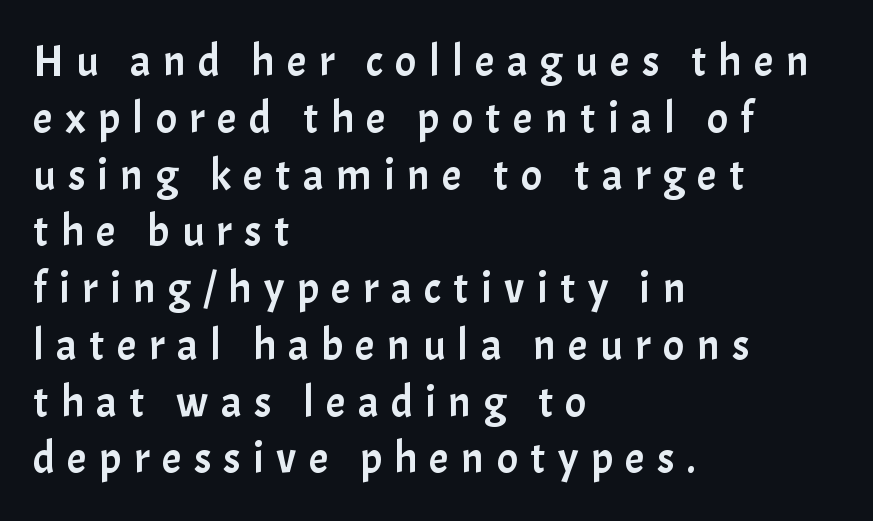
Q: Is the text italic (slanted)? A: No, it is upright.
Q: Is the typeface a serif or a sans-serif typeface? A: Sans-serif.
Q: Is the text underlined? A: No.
Q: How is the paragraph aligned? A: Left-aligned.
Q: Is the spacing between letters normal or unusually wide? A: Unusually wide.
Q: Is the spacing between lines tight, normal or loose? A: Normal.
Q: Width (condensed, normal, or wide)? A: Normal.
Q: Stroke contrast? A: Low.
Q: x-height? A: Medium.
Q: Monospaced? A: No.
